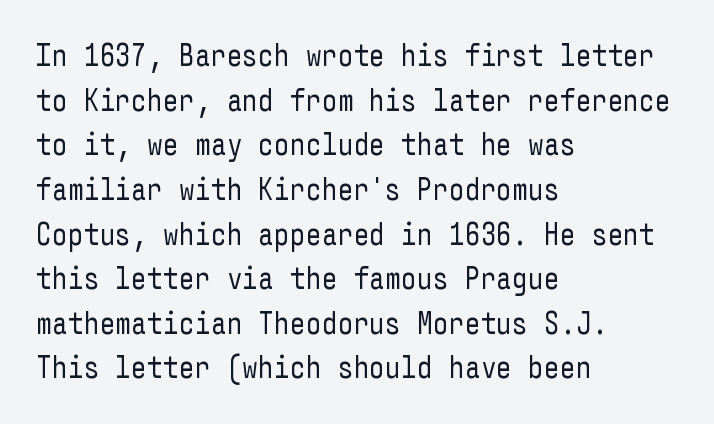
The image shows 31 px regular-weight, condensed sans-serif type, upright; set left-aligned, normal line spacing (1.44x), normal letter spacing, not underlined; low stroke contrast and a medium x-height.
